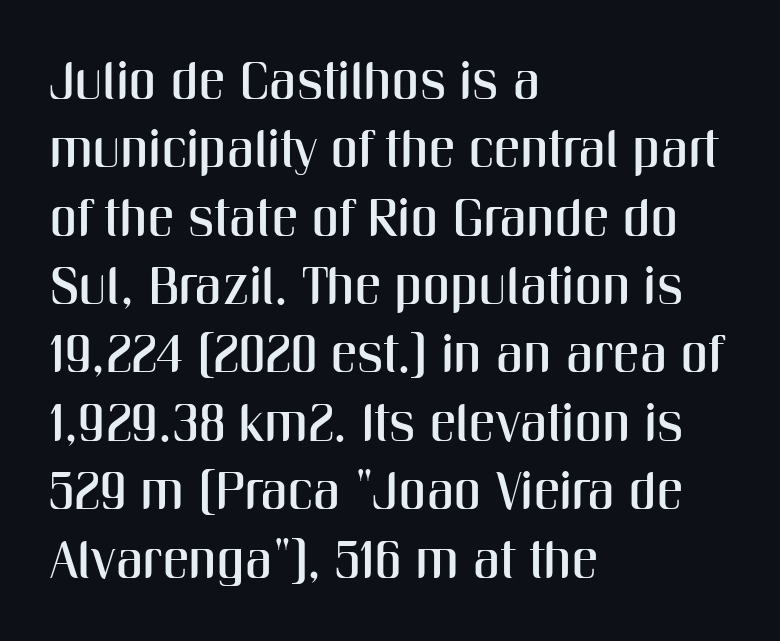
{"serif": "no", "italic": "no", "width": "condensed", "stroke_contrast": "medium", "x_height": "medium", "monospaced": "no", "underline": "no", "align": "left", "line_spacing": "normal", "line_spacing_ratio": 1.29, "letter_spacing": "normal", "letter_spacing_em": 0.0, "glyph_px": 53}
